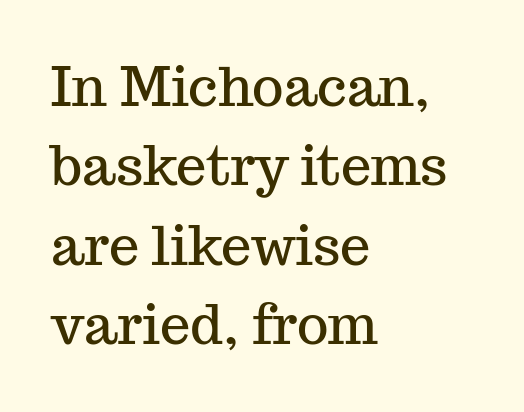
The image shows 54 px serif type, upright; set left-aligned, normal line spacing (1.47x), normal letter spacing, not underlined; medium stroke contrast and a medium x-height.
